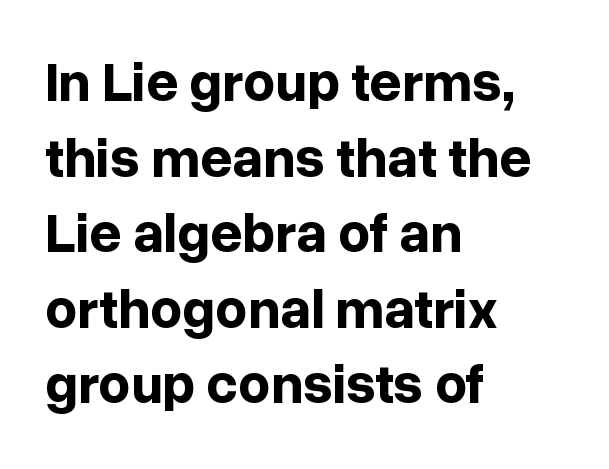
The image shows 56 px bold sans-serif type, upright; set left-aligned, normal line spacing (1.35x), normal letter spacing, not underlined; low stroke contrast and a medium x-height.
